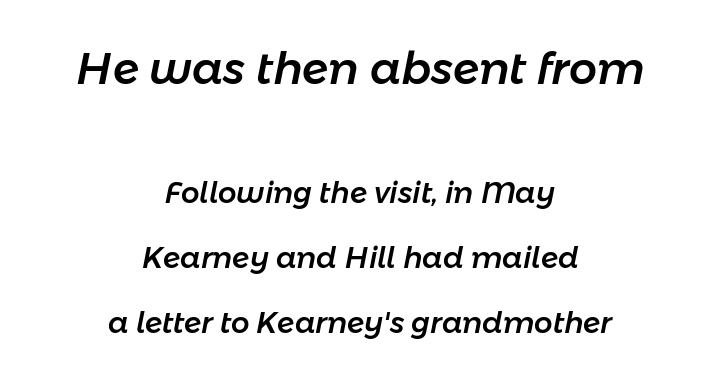
{"italic": "yes", "lean": "right", "slant_degrees": 11, "width": "normal", "stroke_contrast": "low", "x_height": "medium", "monospaced": "no", "underline": "no", "align": "center", "line_spacing": "loose", "line_spacing_ratio": 2.23, "letter_spacing": "normal", "letter_spacing_em": 0.0, "larger_block": "first", "size_ratio": 1.52, "glyph_px": 44}
